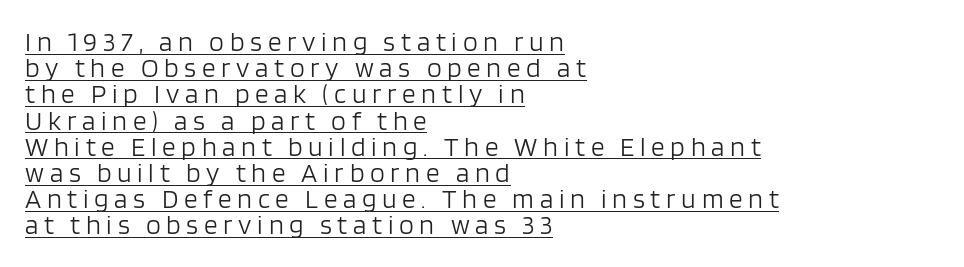
These characters rest on top of a visible drawn line. This sample uses expanded letter spacing, leaving extra air between glyphs. Students, observe: this is what under-led, compact text looks like. These lines stack with their left ends in a neat column. No heavy texture on the line: the type isn't bold. Posture: vertical.
